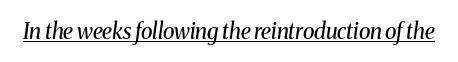
{"italic": "yes", "lean": "right", "slant_degrees": 8, "bold": "no", "underline": "yes", "letter_spacing": "normal", "letter_spacing_em": 0.0, "glyph_px": 22}
